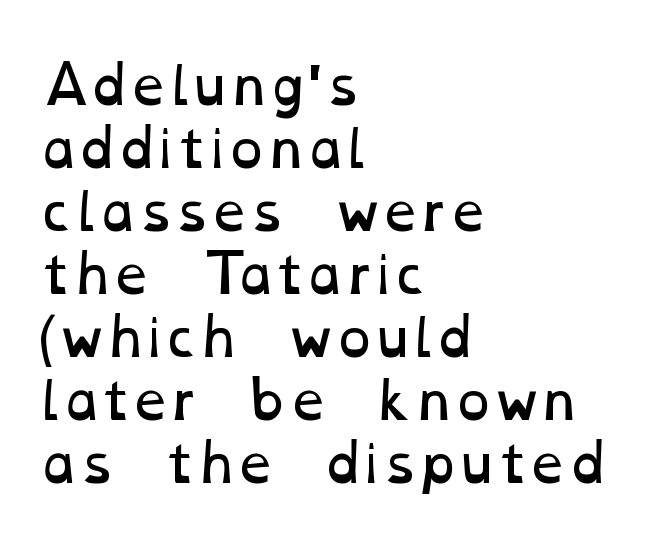
The image shows 52 px regular-weight, wide type; set left-aligned, line spacing 1.21x, normal letter spacing, not underlined; low stroke contrast and a medium x-height.
